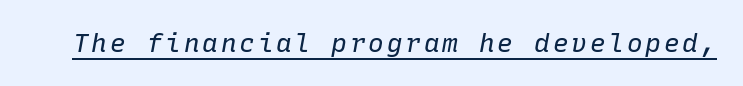
{"italic": "yes", "lean": "right", "slant_degrees": 10, "bold": "no", "underline": "yes", "glyph_px": 26}
